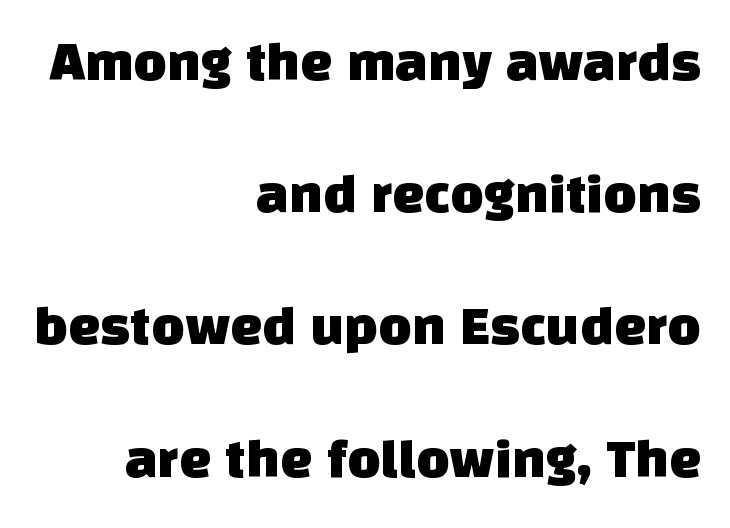
Words appear dense and cohesive because spacing is normal. The rendering shows plain stroke endings on the letterforms — a sans-serif design. Just letters on the line, the space beneath them empty. Here the designer chose a conventional face with non-uniform glyph widths.
